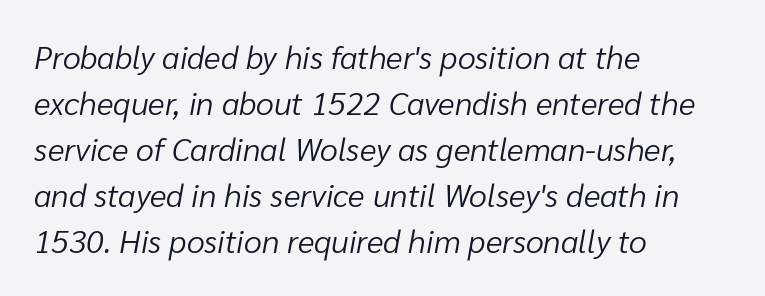
Q: Is the text bold? A: No.
Q: Is the text italic (slanted)? A: Yes, it leans right by about 10 degrees.
Q: Is the text underlined? A: No.
Q: How is the paragraph aligned? A: Left-aligned.
Q: Is the spacing between letters normal or unusually wide? A: Normal.
Q: Is the spacing between lines tight, normal or loose? A: Normal.
Q: Width (condensed, normal, or wide)? A: Normal.
Q: Stroke contrast? A: Low.
Q: x-height? A: Medium.
Q: Monospaced? A: No.
